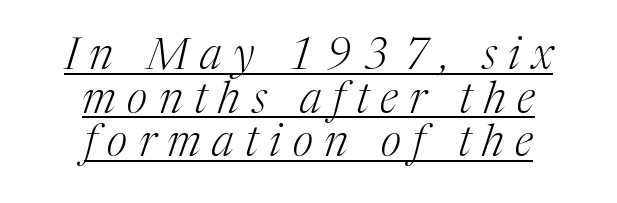
{"serif": "yes", "italic": "yes", "lean": "right", "slant_degrees": 17, "bold": "no", "weight": "light", "width": "normal", "stroke_contrast": "medium", "x_height": "medium", "monospaced": "no", "underline": "yes", "align": "center", "line_spacing": "tight", "line_spacing_ratio": 0.99, "letter_spacing": "wide", "letter_spacing_em": 0.26, "glyph_px": 44}
